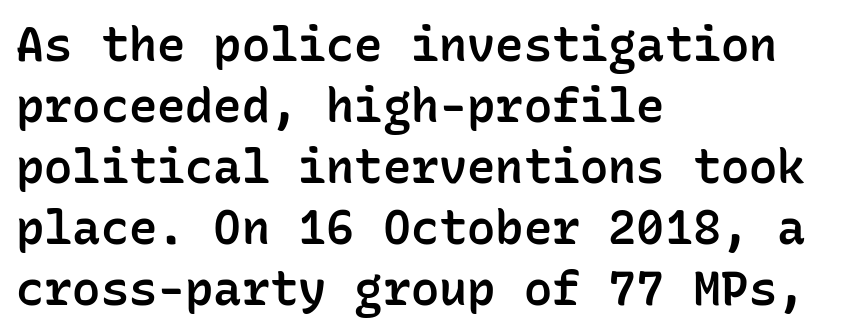
The image shows 47 px semibold sans-serif type, upright, monospaced; set left-aligned, normal line spacing (1.3x), normal letter spacing, not underlined; low stroke contrast and a medium x-height.
